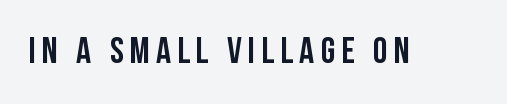
Q: Is the text italic (slanted)? A: No, it is upright.
Q: Is the typeface a serif or a sans-serif typeface? A: Sans-serif.
Q: Is the text underlined? A: No.
Q: Width (condensed, normal, or wide)? A: Condensed.
Q: Stroke contrast? A: Low.
Q: x-height? A: Large.
Q: Monospaced? A: No.
